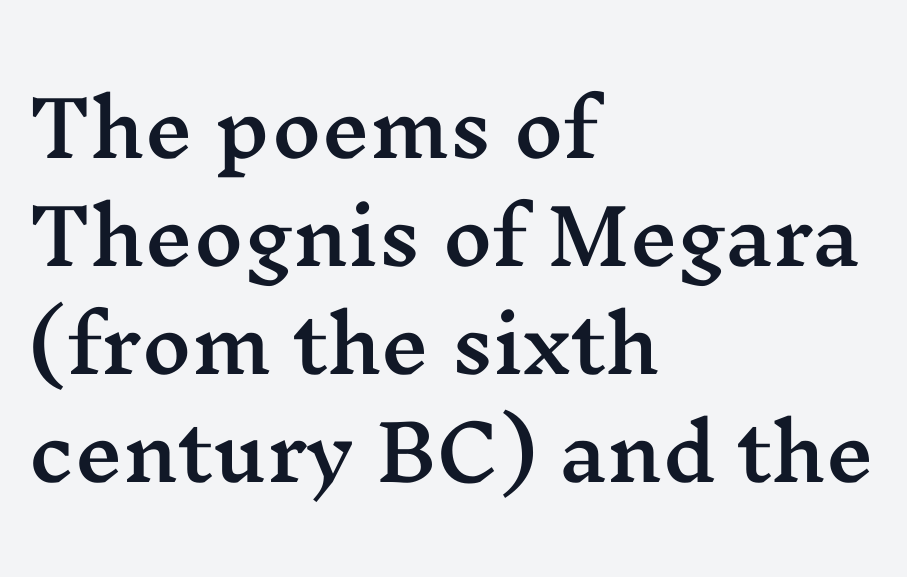
{"serif": "yes", "italic": "no", "width": "wide", "stroke_contrast": "medium", "x_height": "medium", "monospaced": "no", "underline": "no", "align": "left", "line_spacing": "normal", "line_spacing_ratio": 1.42, "letter_spacing": "normal", "letter_spacing_em": 0.0, "glyph_px": 76}
